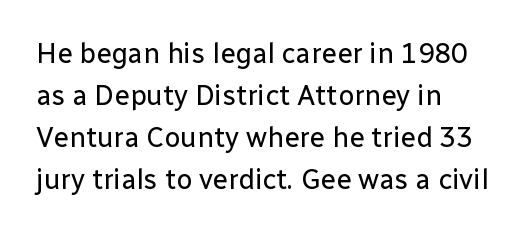
{"serif": "no", "italic": "no", "bold": "no", "weight": "regular", "width": "normal", "stroke_contrast": "low", "x_height": "medium", "monospaced": "no", "underline": "no", "align": "left", "line_spacing": "normal", "line_spacing_ratio": 1.5, "letter_spacing": "normal", "letter_spacing_em": 0.0, "glyph_px": 28}
